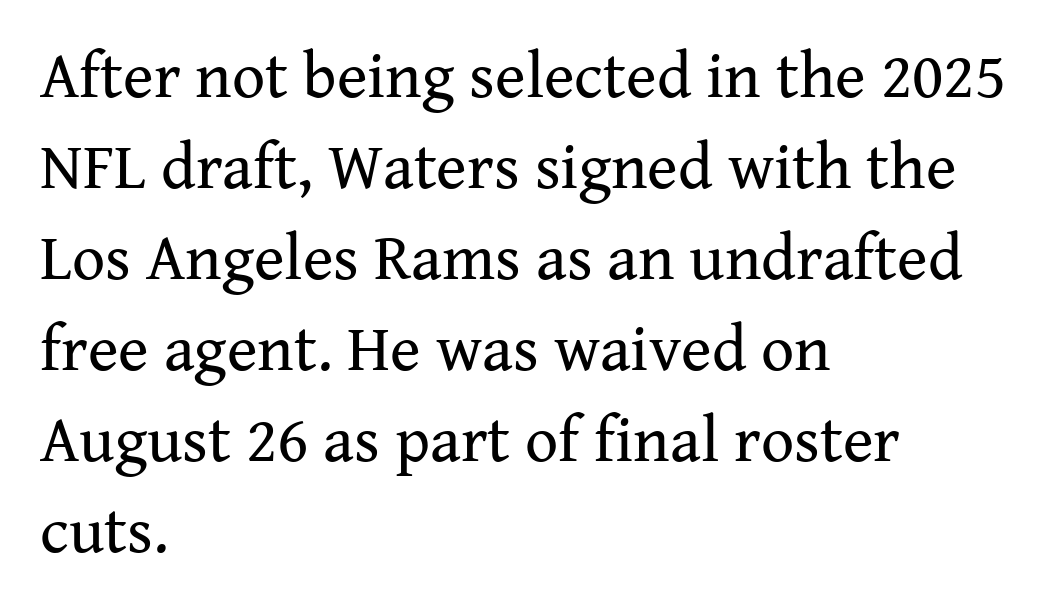
{"serif": "yes", "italic": "no", "bold": "no", "weight": "regular", "width": "normal", "stroke_contrast": "medium", "x_height": "medium", "monospaced": "no", "underline": "no", "align": "left", "line_spacing": "normal", "line_spacing_ratio": 1.4, "letter_spacing": "normal", "letter_spacing_em": 0.0, "glyph_px": 65}
